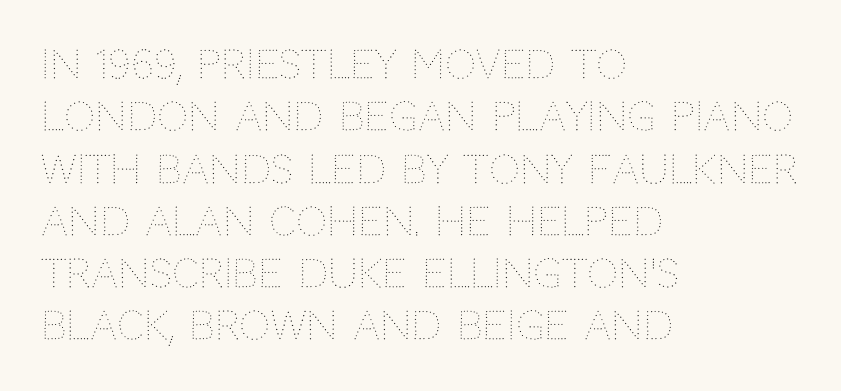
{"italic": "no", "bold": "no", "weight": "thin", "width": "normal", "stroke_contrast": "medium", "x_height": "large", "monospaced": "no", "underline": "no", "align": "left", "line_spacing": "normal", "line_spacing_ratio": 1.34, "letter_spacing": "normal", "letter_spacing_em": 0.0, "glyph_px": 39}
